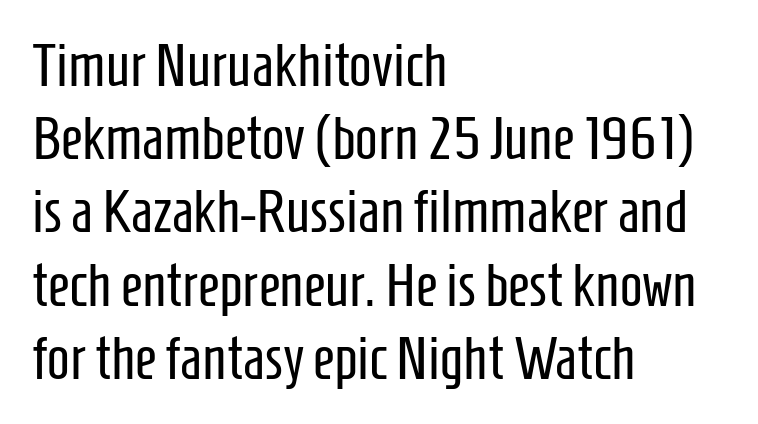
The letters advance in unequal steps, a hallmark of proportional type. Designer's note — italics off, roman on. Vertical stems look standard width or narrower in stroke. No word sits above an underline. The passage is arranged the way most books set body copy — flush left.
